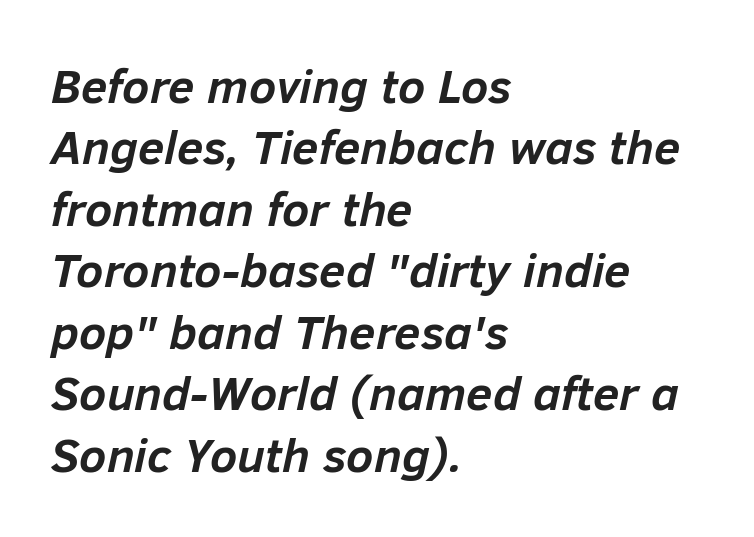
The image shows 48 px semibold type, italic (leaning right); set left-aligned, normal line spacing (1.28x), normal letter spacing, not underlined; low stroke contrast and a medium x-height.
